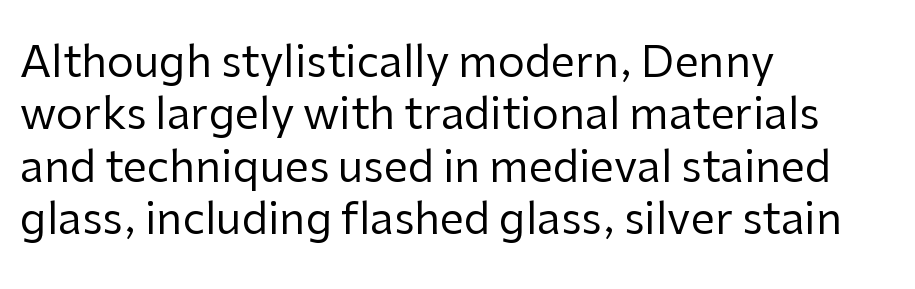
The image shows 43 px regular-weight sans-serif type, upright; set left-aligned, line spacing 1.22x, normal letter spacing, not underlined; low stroke contrast and a medium x-height.
